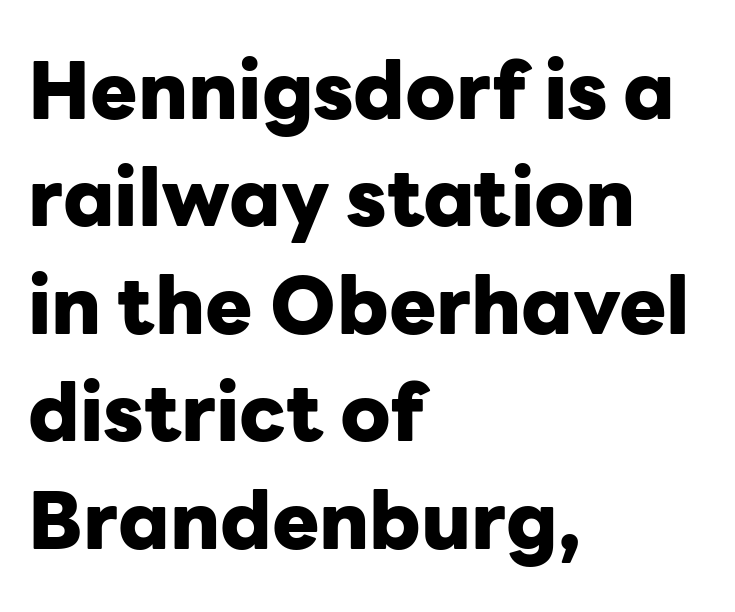
Q: Is the text bold? A: Yes.
Q: Is the text italic (slanted)? A: No, it is upright.
Q: Is the typeface a serif or a sans-serif typeface? A: Sans-serif.
Q: Is the text underlined? A: No.
Q: How is the paragraph aligned? A: Left-aligned.
Q: Is the spacing between letters normal or unusually wide? A: Normal.
Q: Is the spacing between lines tight, normal or loose? A: Normal.
Q: Width (condensed, normal, or wide)? A: Normal.
Q: Stroke contrast? A: Low.
Q: x-height? A: Medium.
Q: Monospaced? A: No.
